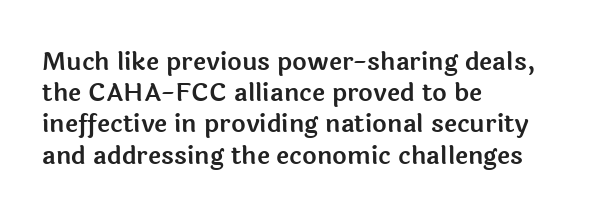
The image shows 25 px text type, upright; set left-aligned, normal line spacing (1.25x), normal letter spacing, not underlined.
